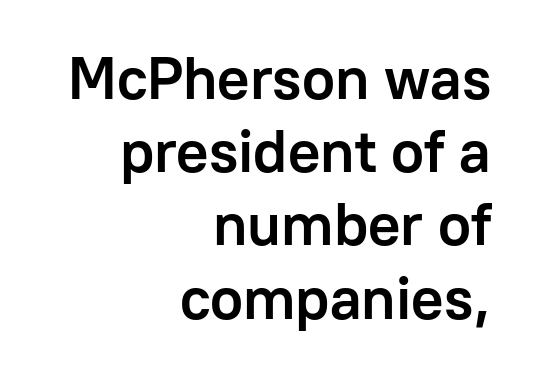
{"serif": "no", "italic": "no", "bold": "yes", "weight": "semibold", "width": "normal", "stroke_contrast": "low", "x_height": "medium", "monospaced": "no", "underline": "no", "align": "right", "line_spacing_ratio": 1.22, "letter_spacing": "normal", "letter_spacing_em": 0.0, "glyph_px": 60}
